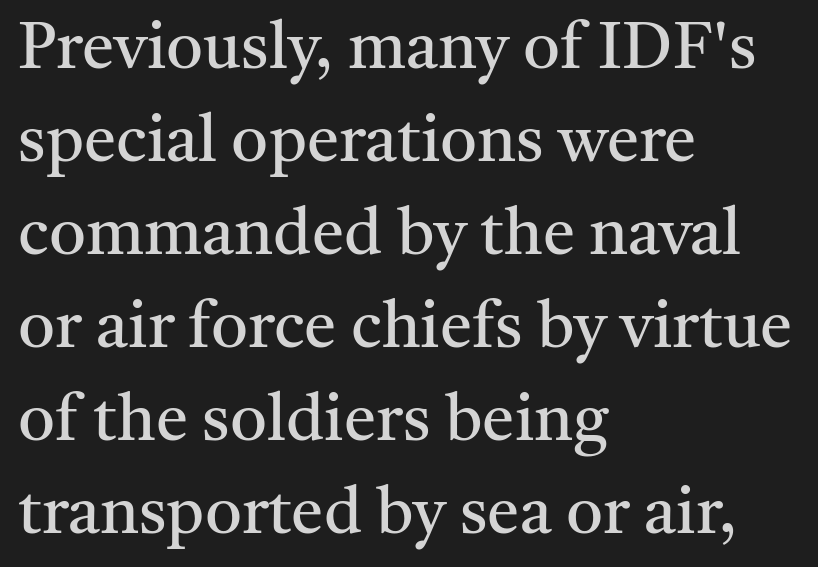
{"serif": "yes", "italic": "no", "bold": "no", "weight": "regular", "width": "normal", "stroke_contrast": "medium", "x_height": "medium", "monospaced": "no", "underline": "no", "align": "left", "line_spacing": "normal", "line_spacing_ratio": 1.43, "letter_spacing": "normal", "letter_spacing_em": 0.0, "glyph_px": 65}
